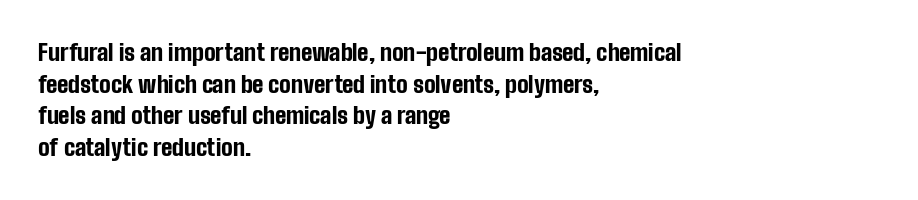
The image shows 23 px bold type, upright; set left-aligned, normal line spacing (1.38x), normal letter spacing, not underlined.
